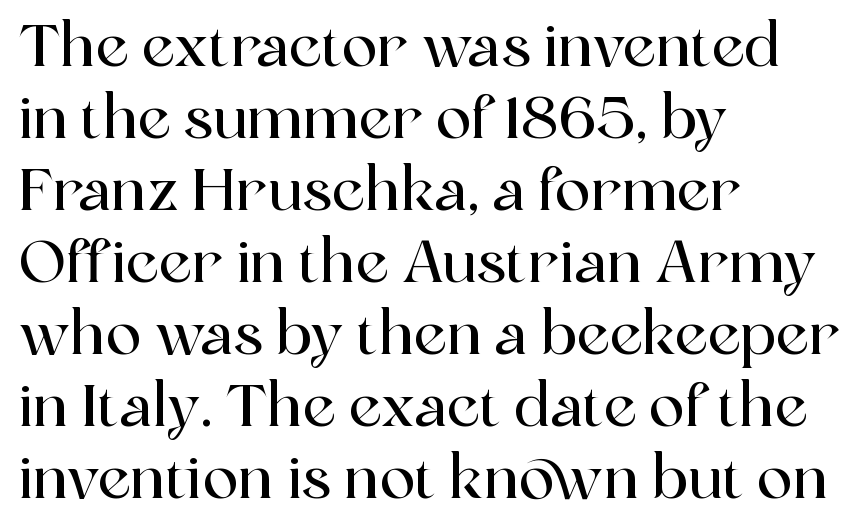
The image shows 59 px serif type, upright; set left-aligned, line spacing 1.22x, normal letter spacing, not underlined; a medium x-height.
